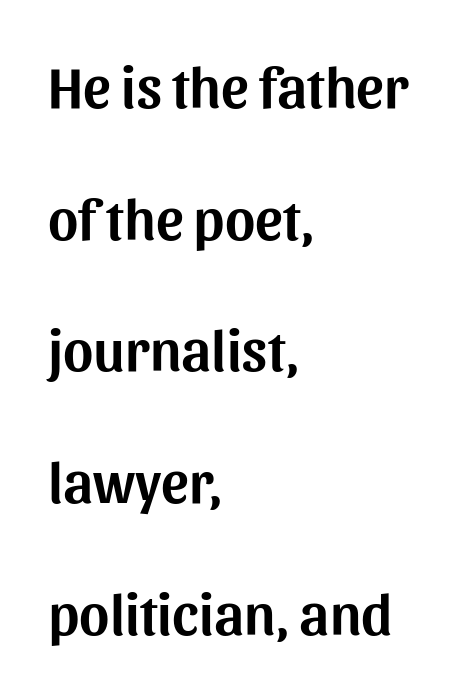
The font's upright variant was chosen for this text. Each letter keeps its own natural width here, so spacing adapts to shape. The tracking reads as untouched default to a designer's eye. Vertically, the passage feels expansive, rows floating well apart.
